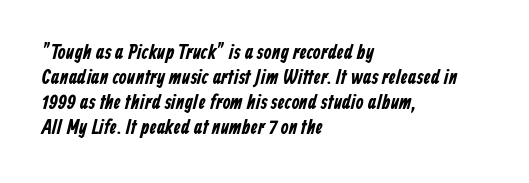
Words float on clear page, feet unadorned. Leftover space on each line is placed entirely after the last word. Short note: letters normally spaced. A normal amount of white space separates one row of letters from the next.
